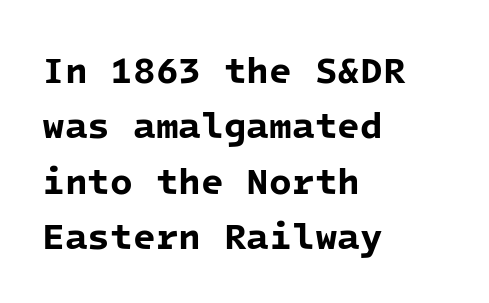
{"serif": "no", "bold": "yes", "weight": "bold", "width": "normal", "stroke_contrast": "low", "x_height": "medium", "monospaced": "yes", "underline": "no", "align": "left", "line_spacing": "normal", "line_spacing_ratio": 1.5, "letter_spacing": "normal", "letter_spacing_em": 0.0, "glyph_px": 37}
